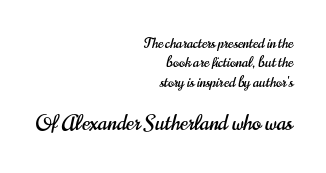
Q: Is the text italic (slanted)? A: Yes.
Q: Is the text underlined? A: No.
Q: How is the paragraph aligned? A: Right-aligned.
Q: Is the spacing between letters normal or unusually wide? A: Normal.
Q: Is the spacing between lines tight, normal or loose? A: Normal.
Q: Which block of text is set in a larger size, the first (top) or the second (bottom)? A: The second (bottom) one.
